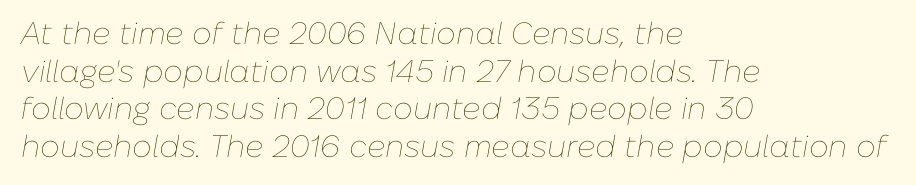
{"italic": "yes", "lean": "right", "slant_degrees": 10, "bold": "no", "weight": "thin", "width": "normal", "stroke_contrast": "low", "x_height": "medium", "monospaced": "no", "underline": "no", "align": "left", "line_spacing_ratio": 1.21, "letter_spacing": "normal", "letter_spacing_em": 0.0, "glyph_px": 31}
